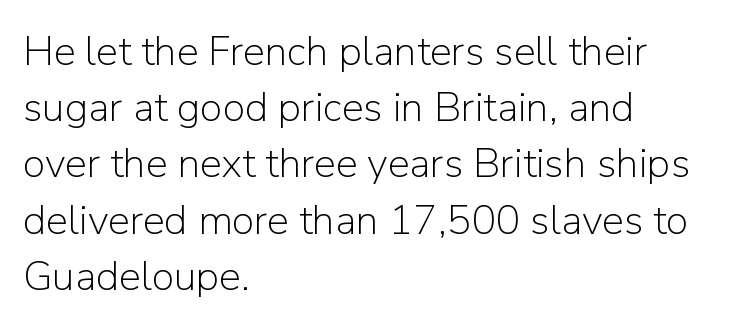
The gap between lines stays unmarked. Baseline-to-baseline distance is the conventional proportion of letter height. Typeset ragged right — the left edge is the straight one. No italicization has been applied; the sample stays upright. No extra ink here — the face is not bold.
